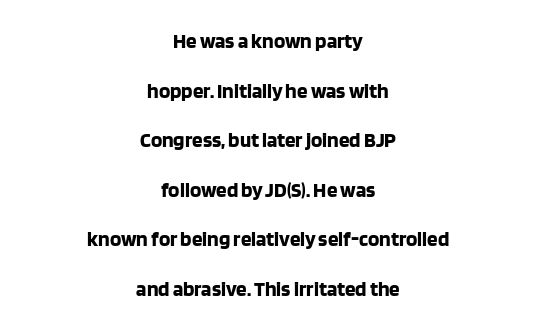
The image shows 21 px bold type, upright; set centered, loose line spacing (2.36x), normal letter spacing, not underlined.
